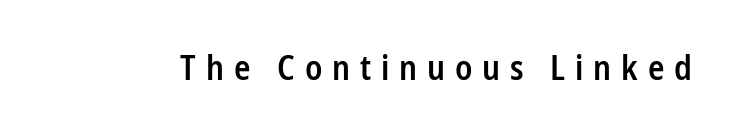
Q: Is the text bold? A: Semi-bold.
Q: Is the text italic (slanted)? A: No, it is upright.
Q: Is the typeface a serif or a sans-serif typeface? A: Sans-serif.
Q: Is the text underlined? A: No.
Q: Is the spacing between letters normal or unusually wide? A: Unusually wide.
Q: Width (condensed, normal, or wide)? A: Condensed.
Q: Stroke contrast? A: Low.
Q: x-height? A: Medium.
Q: Monospaced? A: No.
